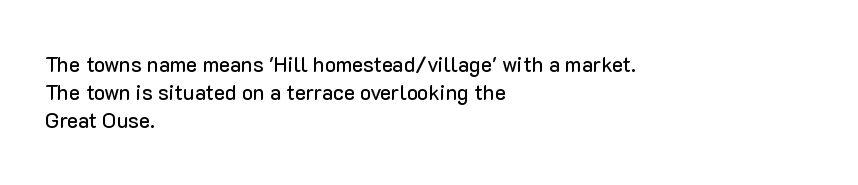
If you measured baseline to baseline, you'd find a middling distance. Descenders are the only things crossing below the line. The lines in this sample share a left origin and differ only in where they stop. Letter spacing: default. Quick note: not italic, upright.
